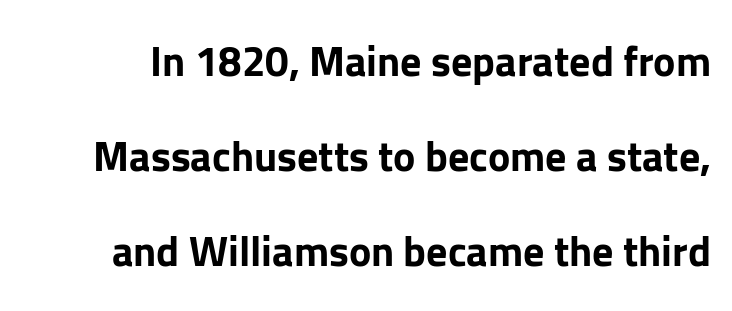
{"serif": "no", "italic": "no", "bold": "yes", "weight": "bold", "width": "normal", "stroke_contrast": "low", "x_height": "medium", "monospaced": "no", "underline": "no", "line_spacing": "loose", "line_spacing_ratio": 2.26, "letter_spacing": "normal", "letter_spacing_em": 0.0, "glyph_px": 42}
